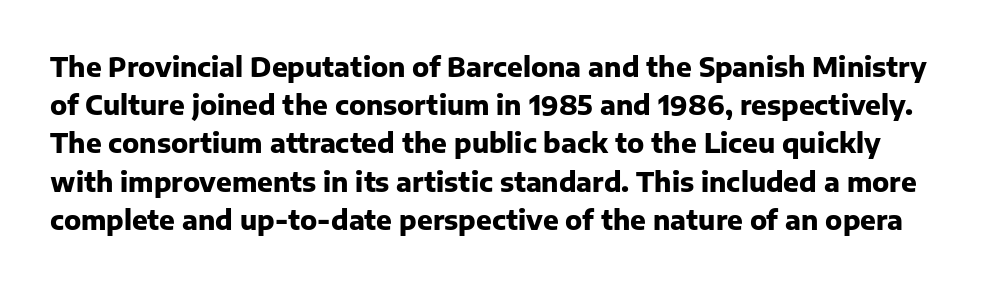
The image shows 26 px bold type, upright; set normal line spacing (1.47x), normal letter spacing, not underlined.
